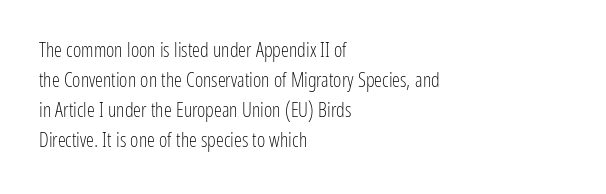
The image shows 20 px text type, upright; set left-aligned, normal line spacing (1.5x), normal letter spacing, not underlined.
